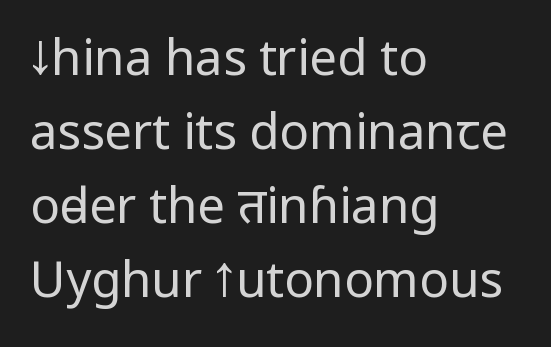
{"serif": "no", "italic": "no", "bold": "no", "weight": "regular", "width": "condensed", "stroke_contrast": "low", "underline": "no", "align": "left", "line_spacing": "normal", "line_spacing_ratio": 1.51, "letter_spacing": "normal", "letter_spacing_em": 0.0, "glyph_px": 49}
